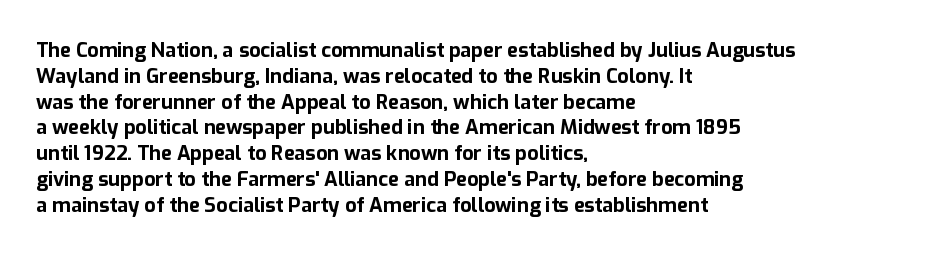
The image shows 20 px bold type, upright; set left-aligned, normal line spacing (1.29x), normal letter spacing, not underlined.
